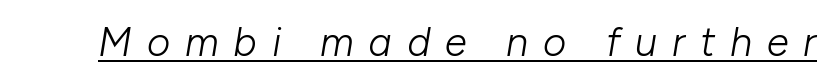
The image shows 40 px light type, italic (leaning right); set unusually wide letter spacing (+0.37 em), underlined; low stroke contrast and a medium x-height.
